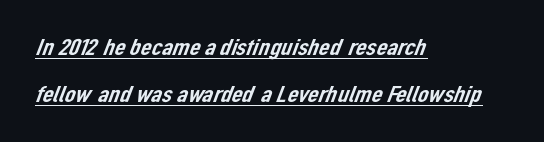
{"underline": "yes", "align": "left", "line_spacing": "loose", "line_spacing_ratio": 1.94, "letter_spacing": "normal", "letter_spacing_em": 0.0, "glyph_px": 24}
